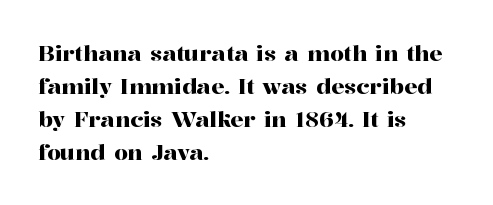
A clean baseline with only descenders dipping below it. Standard letterfit; no display-style spreading of the glyphs. Notice how descenders clear the ascenders below comfortably — that's standard leading. It's the straight-up-and-down kind of type. Does the copy run flush right? No — it runs flush left.
